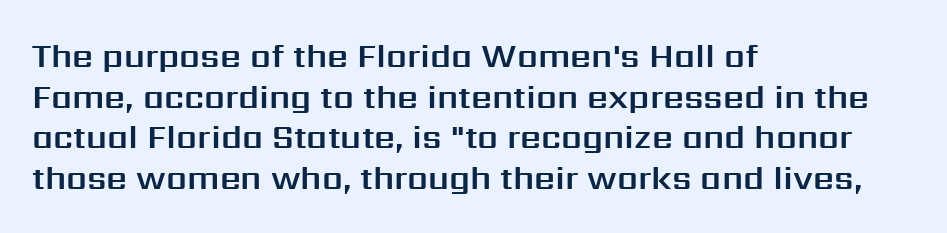
{"serif": "no", "italic": "no", "width": "normal", "stroke_contrast": "medium", "x_height": "medium", "monospaced": "no", "underline": "no", "align": "left", "line_spacing_ratio": 1.23, "letter_spacing": "normal", "letter_spacing_em": 0.0, "glyph_px": 33}
